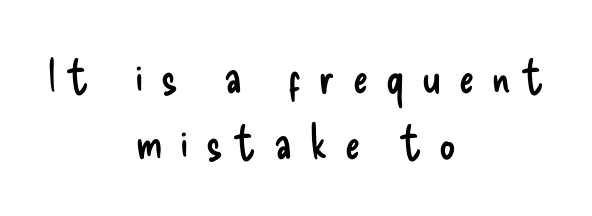
Q: Is the text bold? A: No.
Q: Is the text italic (slanted)? A: No, it is upright.
Q: Is the typeface a serif or a sans-serif typeface? A: Sans-serif.
Q: Is the text underlined? A: No.
Q: How is the paragraph aligned? A: Centered.
Q: Is the spacing between letters normal or unusually wide? A: Unusually wide.
Q: Is the spacing between lines tight, normal or loose? A: Normal.
Q: Width (condensed, normal, or wide)? A: Condensed.
Q: Stroke contrast? A: Low.
Q: x-height? A: Small.
Q: Monospaced? A: No.
